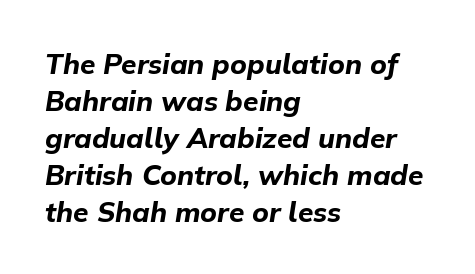
The image shows 28 px bold type, italic (leaning right); set left-aligned, normal line spacing (1.32x), normal letter spacing, not underlined; low stroke contrast and a medium x-height.
